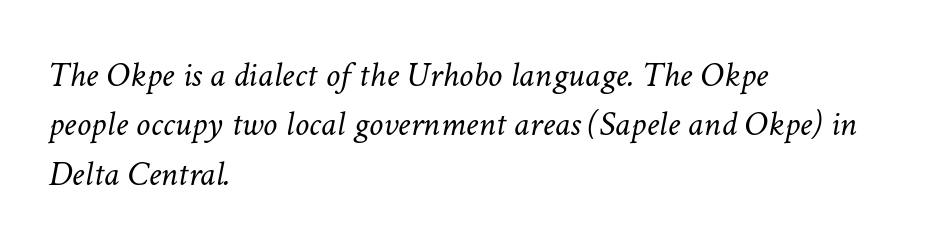
The image shows 36 px light type, italic (leaning right); set left-aligned, normal line spacing (1.37x), normal letter spacing, not underlined; low stroke contrast and a medium x-height.
